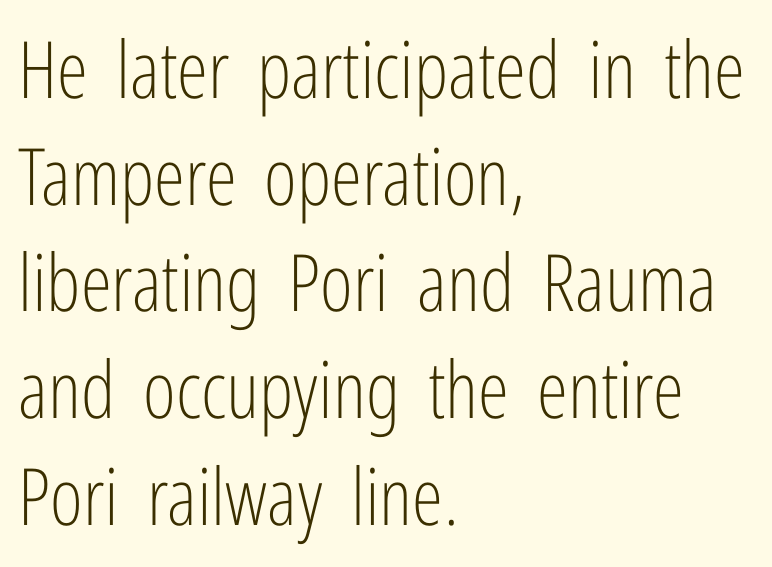
Q: Is the text bold? A: No.
Q: Is the text italic (slanted)? A: No, it is upright.
Q: Is the typeface a serif or a sans-serif typeface? A: Sans-serif.
Q: Is the text underlined? A: No.
Q: How is the paragraph aligned? A: Left-aligned.
Q: Is the spacing between letters normal or unusually wide? A: Normal.
Q: Is the spacing between lines tight, normal or loose? A: Normal.
Q: Width (condensed, normal, or wide)? A: Condensed.
Q: Stroke contrast? A: Low.
Q: x-height? A: Medium.
Q: Monospaced? A: No.
